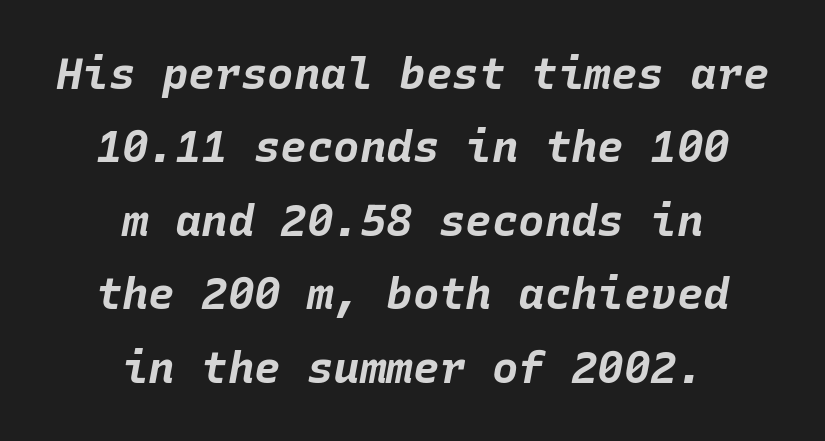
The image shows 44 px bold type, italic (leaning right), monospaced; set centered, normal line spacing (1.67x), normal letter spacing, not underlined; low stroke contrast and a large x-height.
